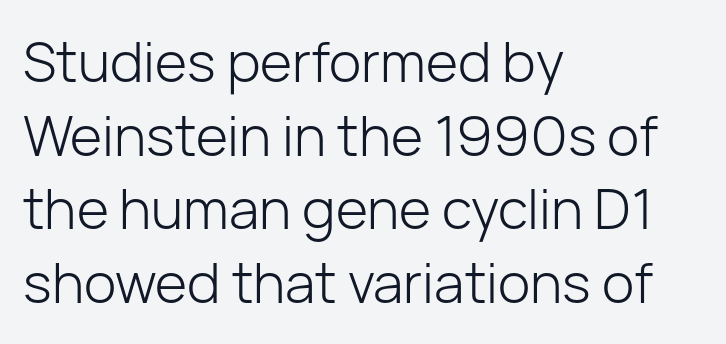
The image shows 55 px light sans-serif type, upright; set left-aligned, normal line spacing (1.34x), normal letter spacing, not underlined; low stroke contrast and a medium x-height.
